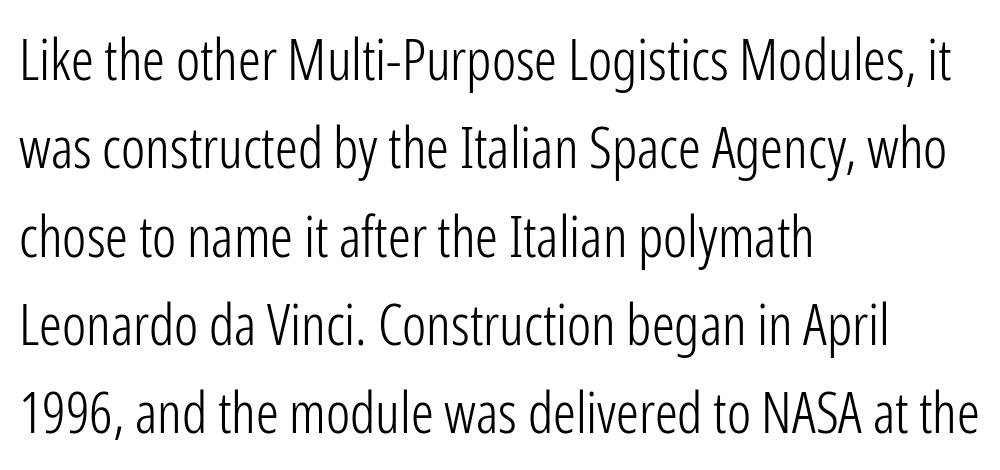
In terms of posture, this sample is upright. Serif or sans? Sans — the stroke terminals are bare. Caption: face not bold, strokes unweighted. Character widths vary here, with narrow letters taking less room than wide ones. Horizontally, the lines are justified to the leading edge only. Students, note that the glyphs here touch the page at normal intervals.
